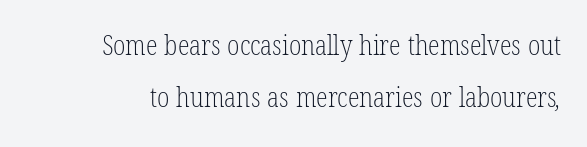
There is no visible air inserted between adjacent glyphs. Descender tails drop into unmarked territory. One glance says open: line gaps are wider than usual. No chunkiness to these letters — they're not bold.
